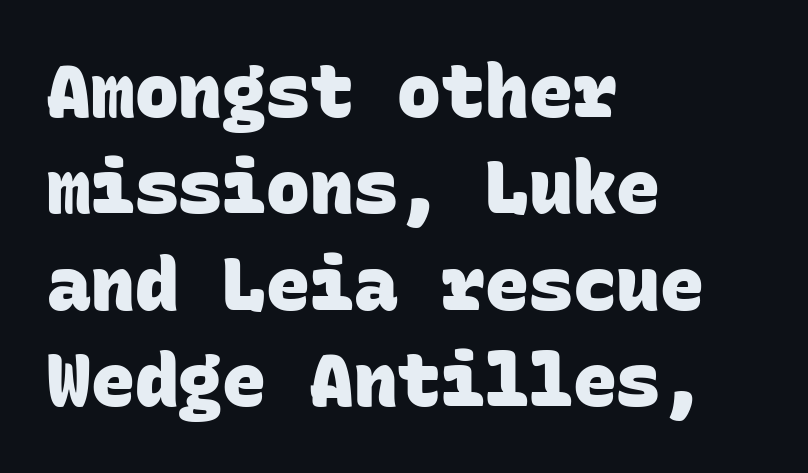
There is no visible air inserted between adjacent glyphs. If you measured baseline to baseline, you'd find a middling distance. The passage shown is typed in a monospace face where columns stay perfectly aligned. The sample has been set heavy, in full bold. Horizontal alignment here is leftward, the default for most running prose.
